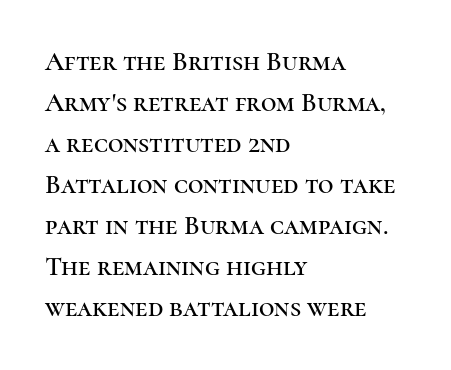
Underlining? Definitely not there. The passage shown stacks its lines at a standard gap. Tall strokes in this sample are plumb rather than angled. Is the block centered? No — it sits flush against the left margin.
